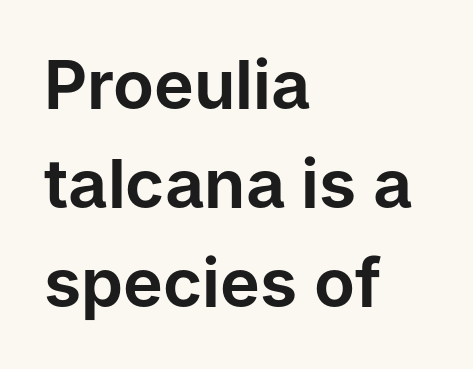
A student would call this left alignment; a typographer would say flush left, rag right. Ordinary non-slanted type is in use. Quick note: interline space is typical. The letters sit at their default tracking, neither squeezed nor spread.
